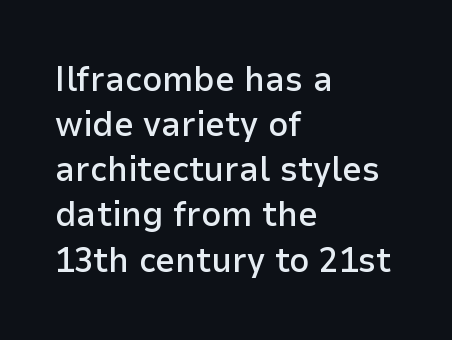
Q: Is the text bold? A: Semi-bold.
Q: Is the text italic (slanted)? A: No, it is upright.
Q: Is the typeface a serif or a sans-serif typeface? A: Sans-serif.
Q: Is the text underlined? A: No.
Q: How is the paragraph aligned? A: Left-aligned.
Q: Is the spacing between letters normal or unusually wide? A: Normal.
Q: Is the spacing between lines tight, normal or loose? A: Normal.
Q: Width (condensed, normal, or wide)? A: Normal.
Q: Stroke contrast? A: Low.
Q: x-height? A: Medium.
Q: Monospaced? A: No.
